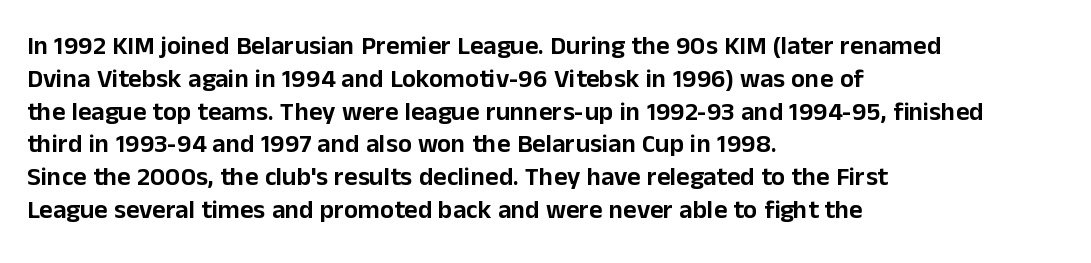
The image shows 26 px text type, upright; set left-aligned, normal line spacing (1.26x), normal letter spacing, not underlined.
